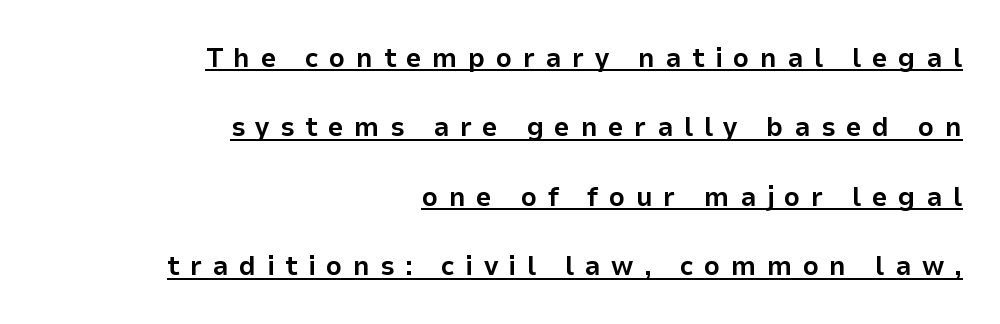
The image shows 28 px bold sans-serif type, upright; set right-aligned, loose line spacing (2.48x), unusually wide letter spacing (+0.37 em), underlined; low stroke contrast and a medium x-height.
